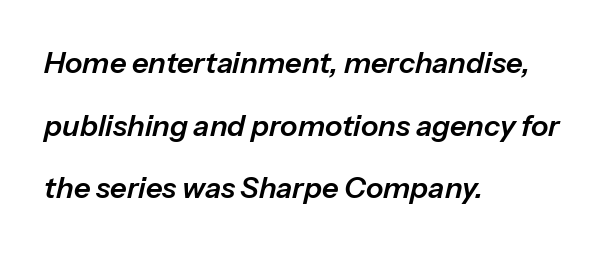
Each letter keeps its own natural width here, so spacing adapts to shape. What's the leading like? Stretched, with rows far apart. Honestly, there is no underline to notice here at all. There is no visible air inserted between adjacent glyphs. The specimen reads as italic at a glance. Which margin do the lines hug? The left one — the right edge is uneven.
